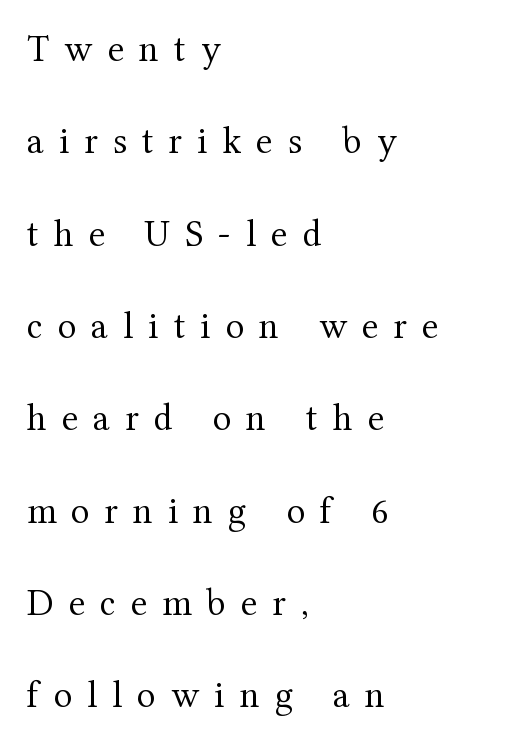
{"serif": "yes", "italic": "no", "bold": "no", "weight": "regular", "width": "normal", "stroke_contrast": "medium", "x_height": "medium", "monospaced": "no", "underline": "no", "align": "left", "line_spacing": "loose", "line_spacing_ratio": 2.43, "letter_spacing": "wide", "letter_spacing_em": 0.4, "glyph_px": 38}
